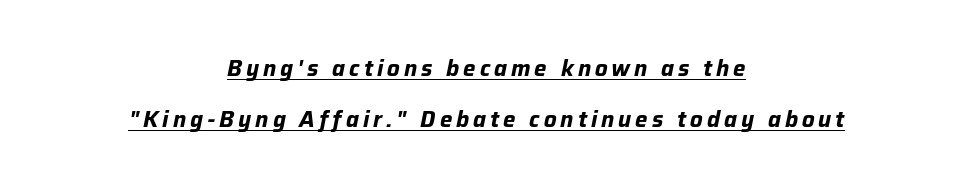
The image shows 22 px bold type, italic (leaning right); set centered, loose line spacing (2.32x), underlined.
